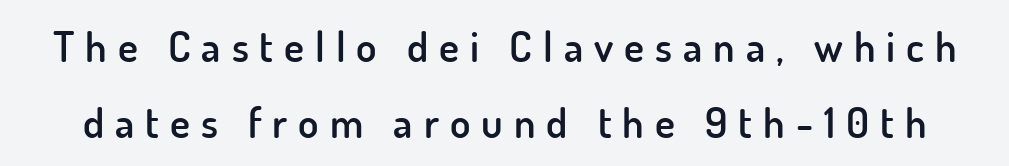
{"serif": "no", "italic": "no", "bold": "semi", "weight": "semibold", "width": "normal", "stroke_contrast": "low", "x_height": "small", "monospaced": "no", "underline": "no", "line_spacing_ratio": 1.8, "letter_spacing": "wide", "letter_spacing_em": 0.26, "glyph_px": 42}
